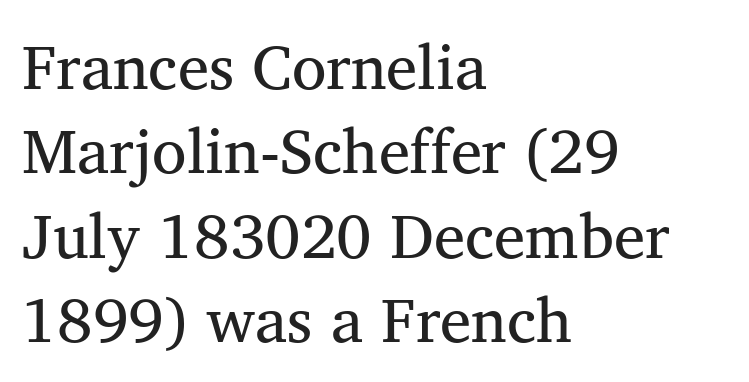
The image shows 63 px regular-weight serif type; set left-aligned, normal line spacing (1.34x), normal letter spacing, not underlined; medium stroke contrast and a medium x-height.
